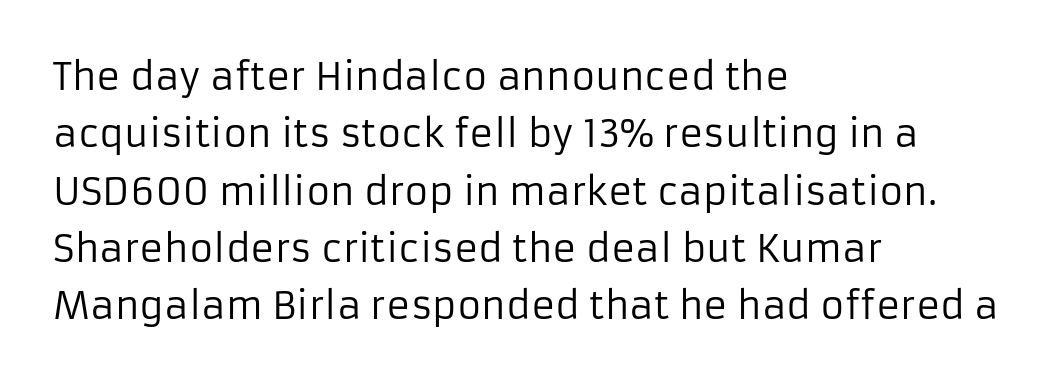
The image shows 37 px regular-weight sans-serif type, upright; set left-aligned, normal line spacing (1.55x), normal letter spacing, not underlined; low stroke contrast and a medium x-height.
